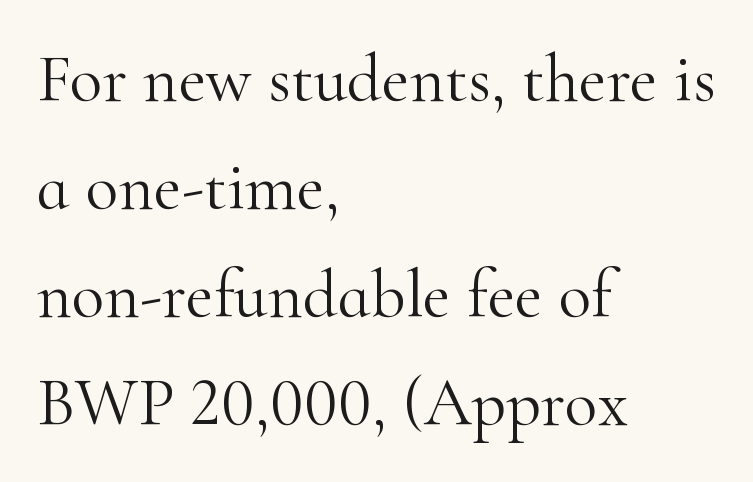
A roman cut, with each character standing at attention. Weight class: somewhere from thin through regular. Nobody touched the tracking dial on this one. Anything drawn beneath the words? Only blank space. These lines are set flush left with a ragged right edge. This is serif lettering, the kind often seen in printed books.
